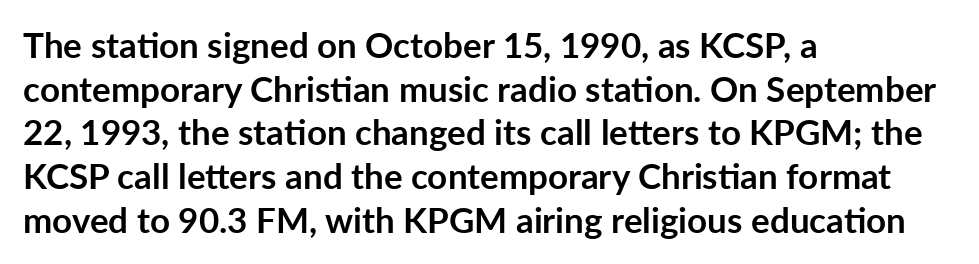
Q: Is the text bold? A: Yes.
Q: Is the text italic (slanted)? A: No, it is upright.
Q: Is the typeface a serif or a sans-serif typeface? A: Sans-serif.
Q: Is the text underlined? A: No.
Q: How is the paragraph aligned? A: Left-aligned.
Q: Is the spacing between letters normal or unusually wide? A: Normal.
Q: Is the spacing between lines tight, normal or loose? A: Normal.
Q: Width (condensed, normal, or wide)? A: Normal.
Q: Stroke contrast? A: Low.
Q: x-height? A: Medium.
Q: Monospaced? A: No.
